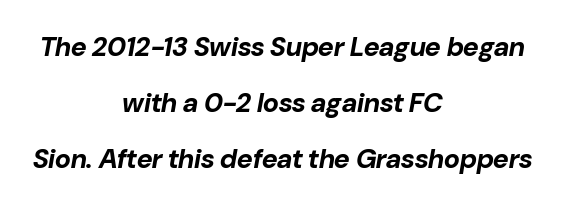
Which margin do the lines hug? Neither — every line sits in the middle. Bold? Absolutely — the strokes are thick and heavy. Successive baselines arrive slowly, with a big drop between each. In terms of posture, this sample is oblique. Words float on clear page, feet unadorned.
